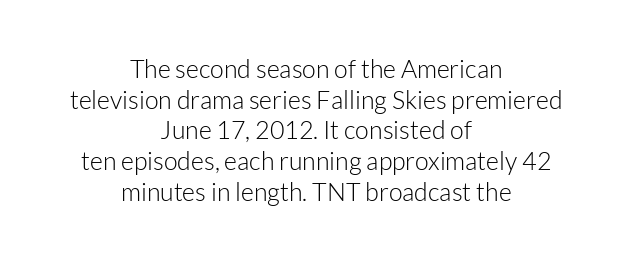
The space directly below the letters is spotless. This rendering uses center alignment, leaving both contours irregular but symmetric. The type sits square on the baseline with zero lean. Short note: letters normally spaced. This is not heavy type; no bold has been used.
